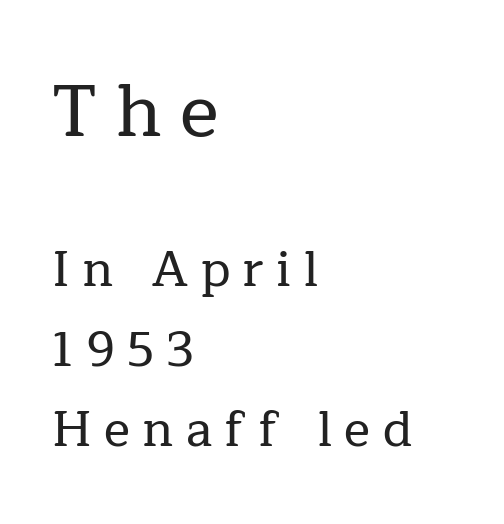
Q: Is the text italic (slanted)? A: No, it is upright.
Q: Is the typeface a serif or a sans-serif typeface? A: Serif.
Q: Is the text underlined? A: No.
Q: How is the paragraph aligned? A: Left-aligned.
Q: Is the spacing between letters normal or unusually wide? A: Unusually wide.
Q: Is the spacing between lines tight, normal or loose? A: Normal.
Q: Which block of text is set in a larger size, the first (top) or the second (bottom)? A: The first (top) one.
Q: Width (condensed, normal, or wide)? A: Normal.
Q: Stroke contrast? A: Low.
Q: x-height? A: Medium.
Q: Monospaced? A: No.
